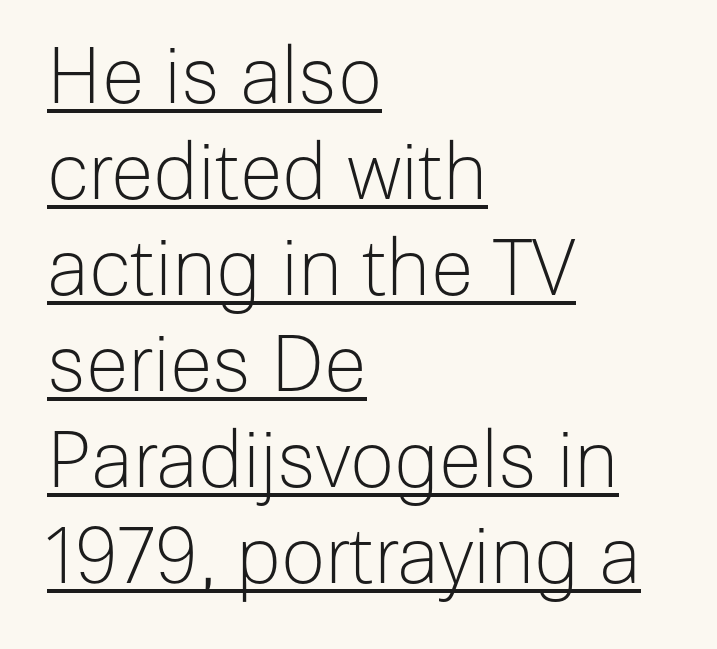
Does the lettering tilt? It doesn't — this is upright. Weight: in the light-to-regular range. One-word summary of the alignment: left. This sample has the flowing, uneven cadence of proportional lettering. The string is rendered with underlining switched on.
